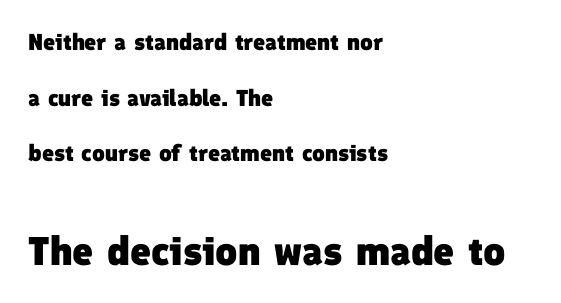
Q: Is the text bold? A: Yes.
Q: Is the typeface a serif or a sans-serif typeface? A: Sans-serif.
Q: Is the text underlined? A: No.
Q: How is the paragraph aligned? A: Left-aligned.
Q: Is the spacing between letters normal or unusually wide? A: Normal.
Q: Is the spacing between lines tight, normal or loose? A: Loose.
Q: Which block of text is set in a larger size, the first (top) or the second (bottom)? A: The second (bottom) one.
Q: Width (condensed, normal, or wide)? A: Normal.
Q: Stroke contrast? A: Low.
Q: x-height? A: Medium.
Q: Monospaced? A: No.
